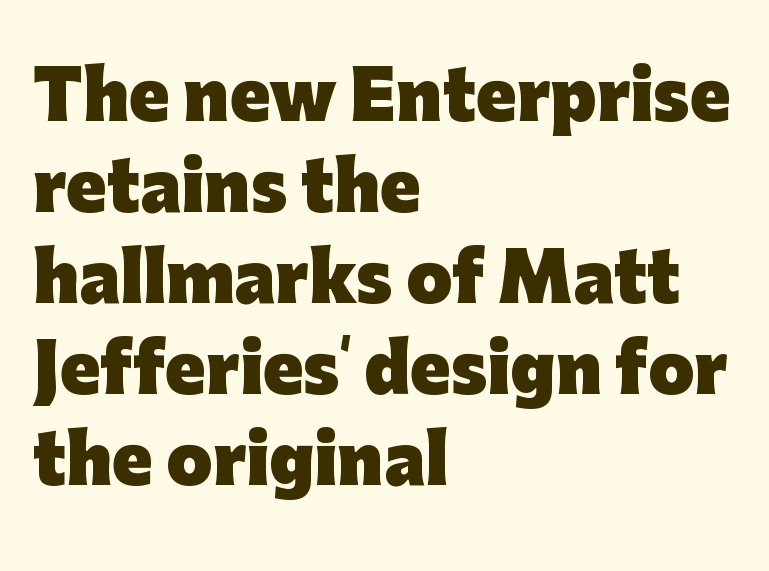
Honestly, there is no underline to notice here at all. Do the characters align in a grid? No, the font is proportional. Glyph-to-glyph distance matches everyday printed text. Quick note: not italic, upright. Grotesque or geometric, the face here clearly has no serifs.
